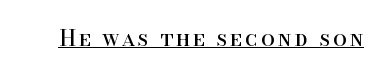
{"italic": "no", "bold": "no", "underline": "yes", "glyph_px": 22}
